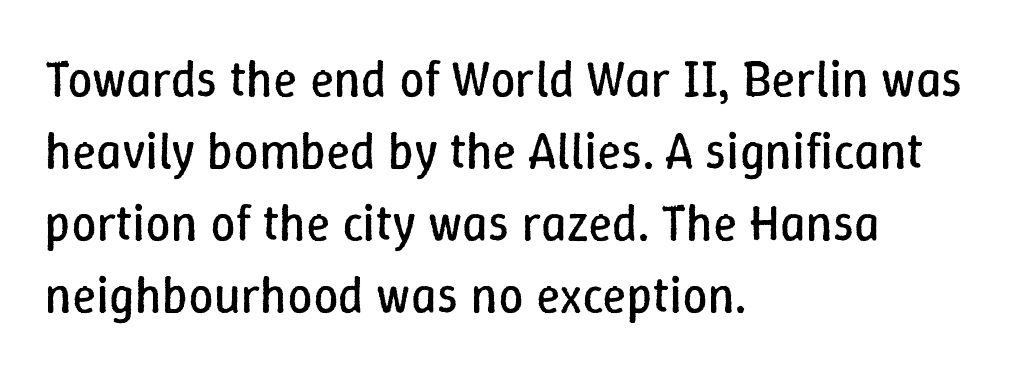
Stroke thickness stays within the range of a standard reading face or lighter. Each word holds together tightly as a unit, with standard inter-letter gaps. Nobody drew a line under any word here. The lines in this sample share a left origin and differ only in where they stop. This is roman type, the default non-slanted kind. Reading down the column, the eye jumps a familiar distance to each next line.
